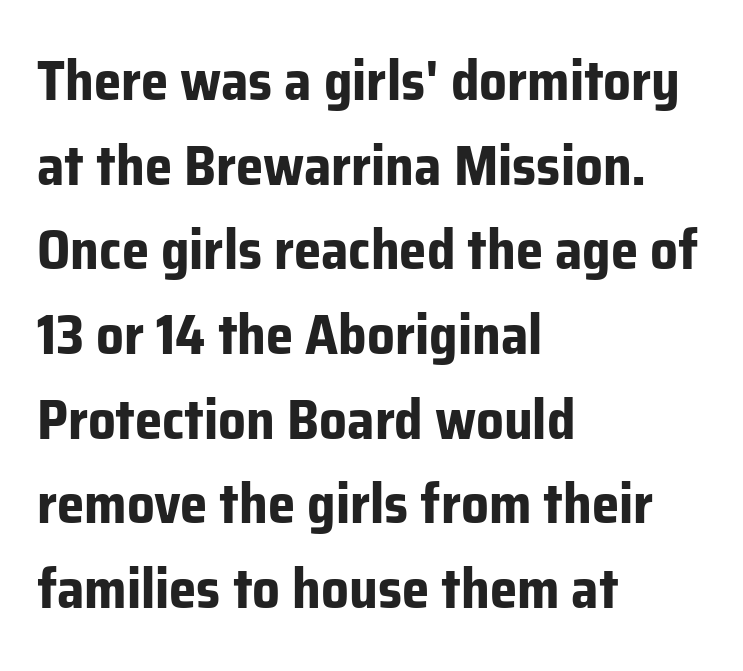
{"serif": "no", "italic": "no", "bold": "yes", "weight": "bold", "width": "normal", "stroke_contrast": "low", "x_height": "medium", "monospaced": "no", "underline": "no", "align": "left", "line_spacing": "normal", "line_spacing_ratio": 1.54, "letter_spacing": "normal", "letter_spacing_em": 0.0, "glyph_px": 55}
